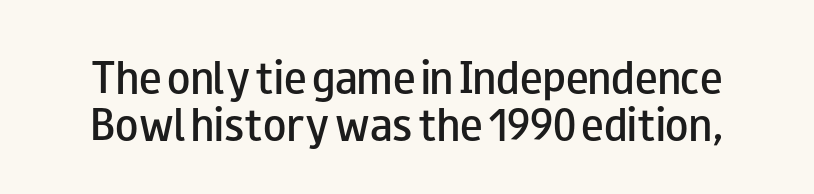
The image shows 38 px semibold, wide sans-serif type, upright; set line spacing 1.23x, normal letter spacing, not underlined; low stroke contrast and a small x-height.
